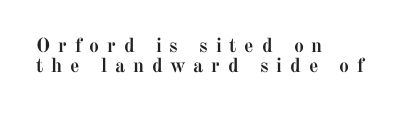
{"italic": "no", "bold": "yes", "underline": "no", "align": "left", "line_spacing": "tight", "line_spacing_ratio": 1.0, "letter_spacing": "wide", "letter_spacing_em": 0.39, "glyph_px": 20}
